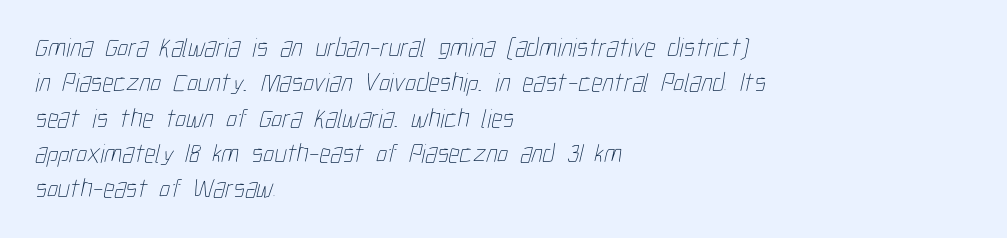
The image shows 27 px text type; set left-aligned, normal line spacing (1.31x), normal letter spacing, not underlined.
